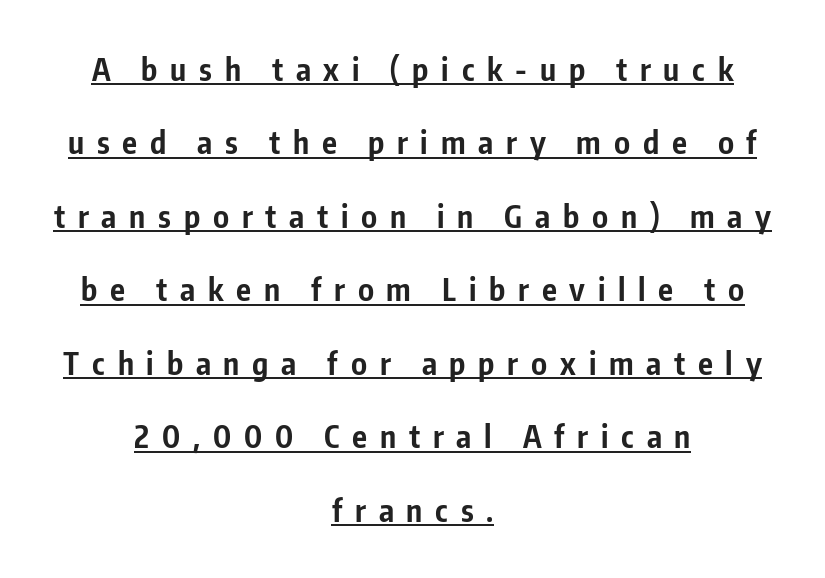
The image shows 31 px bold, condensed sans-serif type, upright; set centered, loose line spacing (2.37x), unusually wide letter spacing (+0.41 em), underlined; low stroke contrast and a medium x-height.
